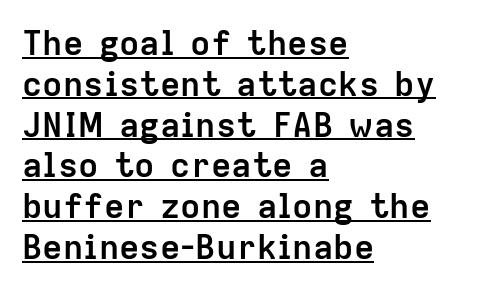
Notice how the passage keeps a crisp vertical edge on the left only. Typographically, this falls in the sans-serif category. These lines were composed using upright roman letters. Does extra space separate the letters? No, they use regular spacing.
